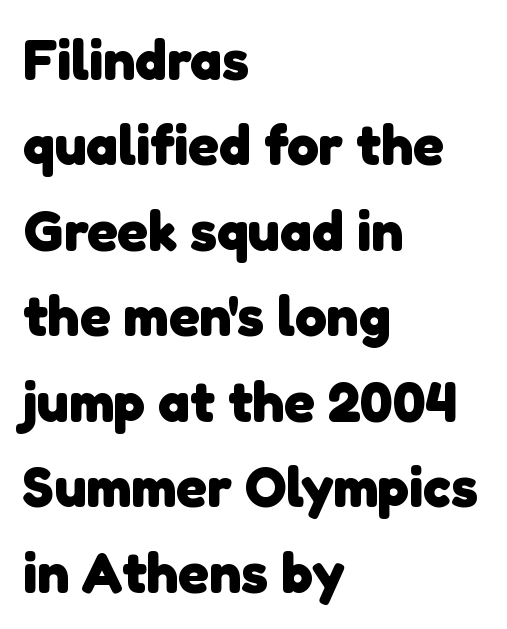
No extra tracking has been applied to these lines. Which margin do the lines hug? The left one — the right edge is uneven. A typesetter would label this face a sans. As a designer I'd log this as weight 700, bold. The zone under the glyphs is completely vacant.
